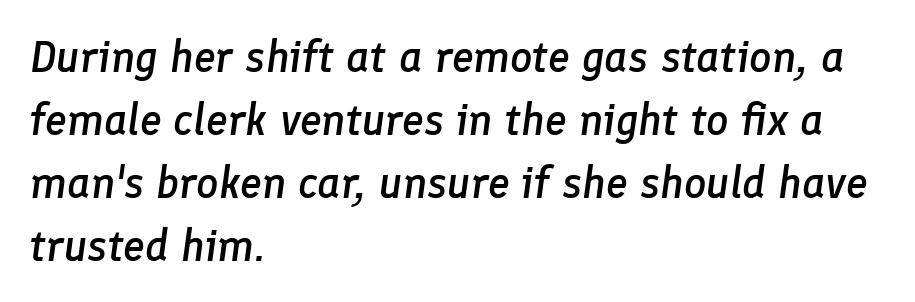
Q: Is the text bold? A: Semi-bold.
Q: Is the text italic (slanted)? A: Yes, it leans right by about 8 degrees.
Q: Is the text underlined? A: No.
Q: How is the paragraph aligned? A: Left-aligned.
Q: Is the spacing between letters normal or unusually wide? A: Normal.
Q: Is the spacing between lines tight, normal or loose? A: Normal.
Q: Width (condensed, normal, or wide)? A: Normal.
Q: Stroke contrast? A: Low.
Q: x-height? A: Medium.
Q: Monospaced? A: No.
